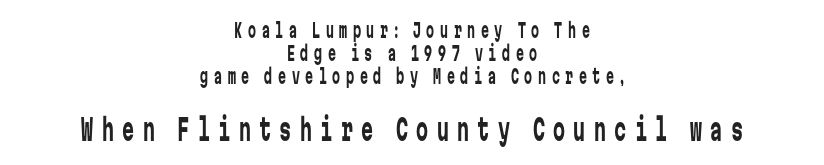
Q: Is the text bold? A: No.
Q: Is the text italic (slanted)? A: No, it is upright.
Q: Is the typeface a serif or a sans-serif typeface? A: Sans-serif.
Q: Is the text underlined? A: No.
Q: How is the paragraph aligned? A: Centered.
Q: Is the spacing between letters normal or unusually wide? A: Unusually wide.
Q: Is the spacing between lines tight, normal or loose? A: Tight.
Q: Which block of text is set in a larger size, the first (top) or the second (bottom)? A: The second (bottom) one.
Q: Width (condensed, normal, or wide)? A: Condensed.
Q: Stroke contrast? A: Low.
Q: x-height? A: Medium.
Q: Monospaced? A: Yes.
